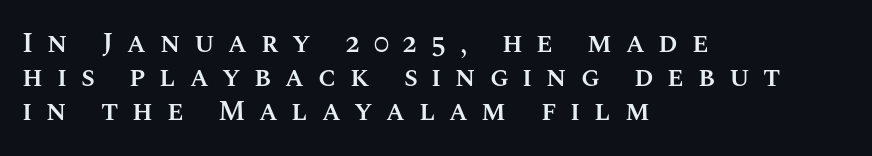
Unlike italic type, these characters show no tilt at all. Here the designer chose a conventional face with non-uniform glyph widths. Rule under the text: the space is simply empty. Where is the straight margin? On the left. I'd describe the lettering as semibold — firm but not a full bold. The type is letterspaced generously, with wide tracking.
